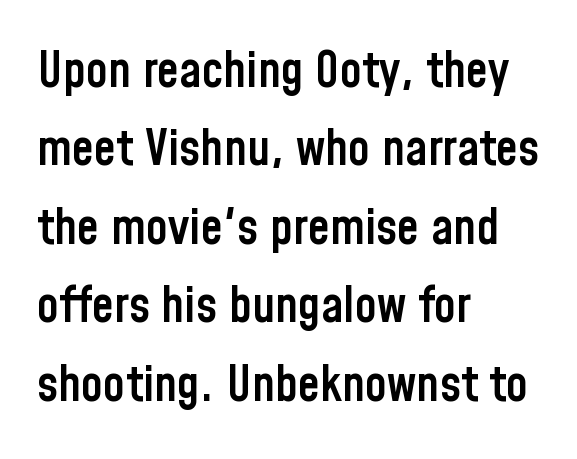
{"serif": "no", "italic": "no", "bold": "semi", "weight": "semibold", "width": "condensed", "stroke_contrast": "low", "x_height": "medium", "monospaced": "no", "underline": "no", "align": "left", "line_spacing": "normal", "line_spacing_ratio": 1.57, "letter_spacing": "normal", "letter_spacing_em": 0.0, "glyph_px": 50}
